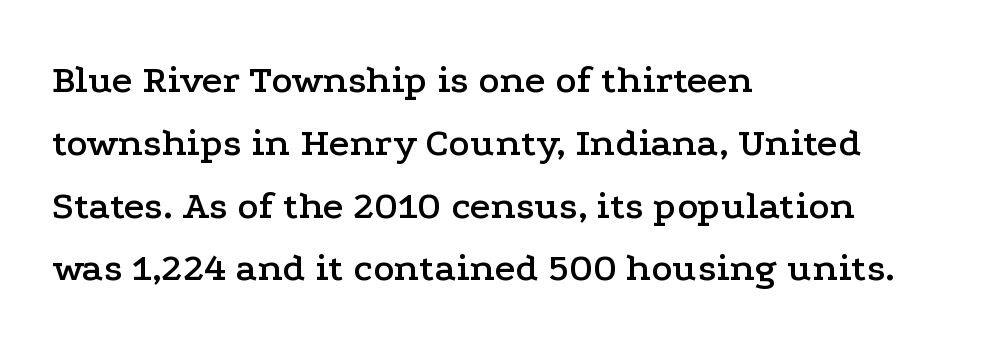
The image shows 40 px wide serif type, upright; set left-aligned, normal line spacing (1.57x), normal letter spacing, not underlined; low stroke contrast and a medium x-height.
